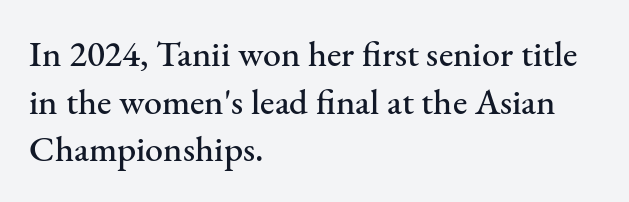
{"serif": "yes", "italic": "no", "width": "normal", "stroke_contrast": "medium", "x_height": "small", "monospaced": "no", "underline": "no", "align": "left", "line_spacing": "normal", "line_spacing_ratio": 1.32, "letter_spacing": "normal", "letter_spacing_em": 0.0, "glyph_px": 36}
